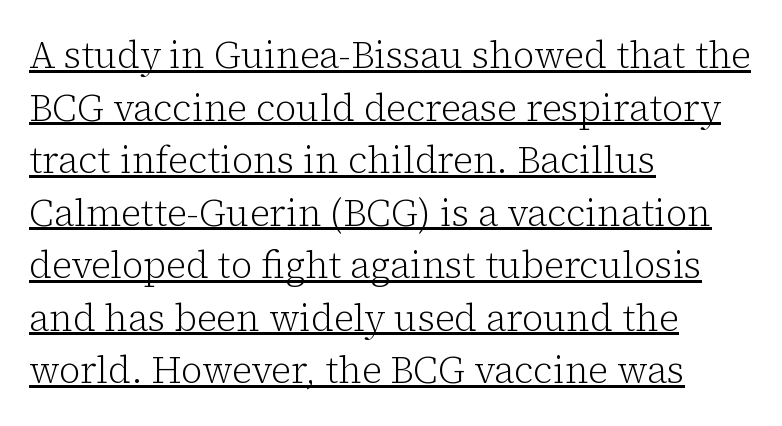
Q: Is the text bold? A: No.
Q: Is the text italic (slanted)? A: No, it is upright.
Q: Is the typeface a serif or a sans-serif typeface? A: Serif.
Q: Is the text underlined? A: Yes.
Q: How is the paragraph aligned? A: Left-aligned.
Q: Is the spacing between letters normal or unusually wide? A: Normal.
Q: Is the spacing between lines tight, normal or loose? A: Normal.
Q: Width (condensed, normal, or wide)? A: Normal.
Q: Stroke contrast? A: Low.
Q: x-height? A: Medium.
Q: Monospaced? A: No.
